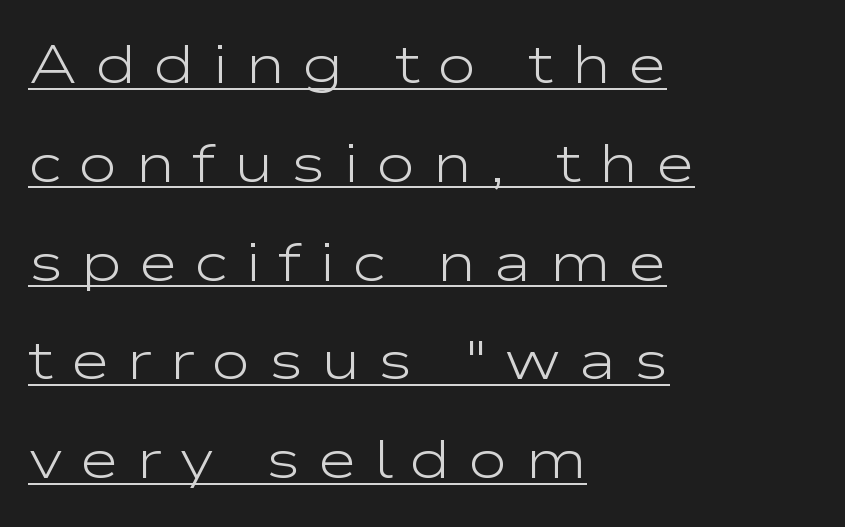
{"serif": "no", "italic": "no", "bold": "no", "weight": "light", "width": "wide", "stroke_contrast": "low", "x_height": "medium", "monospaced": "no", "underline": "yes", "align": "left", "line_spacing_ratio": 1.83, "letter_spacing": "wide", "letter_spacing_em": 0.31, "glyph_px": 54}
